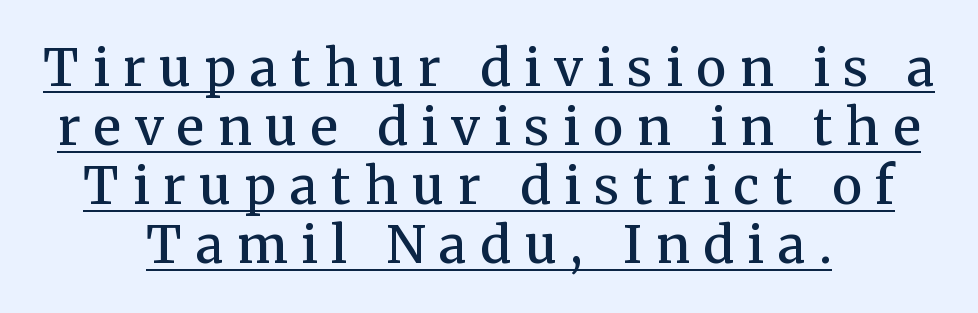
The image shows 51 px semibold serif type, upright; set centered, line spacing 1.16x, unusually wide letter spacing (+0.27 em), underlined; medium stroke contrast and a medium x-height.
